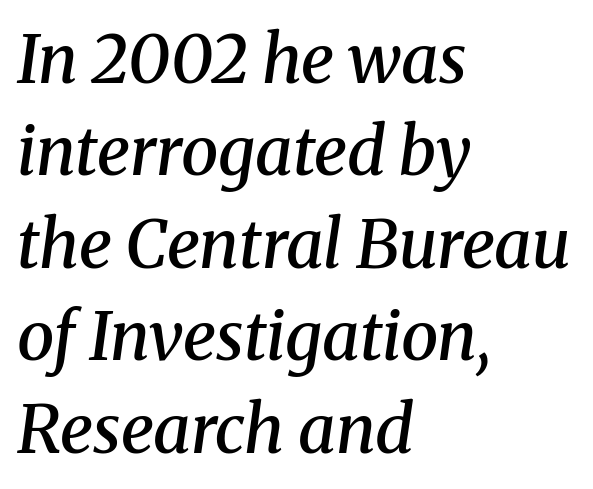
Q: Is the text bold? A: Semi-bold.
Q: Is the text italic (slanted)? A: Yes, it leans right by about 8 degrees.
Q: Is the typeface a serif or a sans-serif typeface? A: Serif.
Q: Is the text underlined? A: No.
Q: How is the paragraph aligned? A: Left-aligned.
Q: Is the spacing between letters normal or unusually wide? A: Normal.
Q: Is the spacing between lines tight, normal or loose? A: Normal.
Q: Width (condensed, normal, or wide)? A: Normal.
Q: Stroke contrast? A: Medium.
Q: x-height? A: Medium.
Q: Monospaced? A: No.
